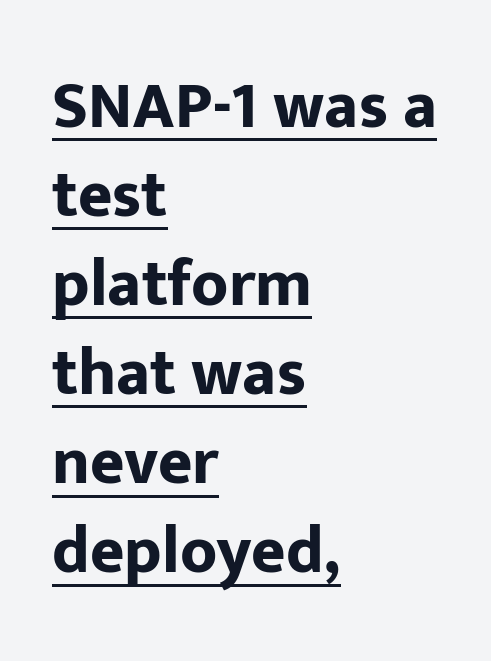
{"serif": "no", "italic": "no", "bold": "yes", "weight": "bold", "width": "normal", "stroke_contrast": "low", "x_height": "medium", "monospaced": "no", "underline": "yes", "align": "left", "line_spacing": "normal", "line_spacing_ratio": 1.35, "letter_spacing": "normal", "letter_spacing_em": 0.0, "glyph_px": 66}
